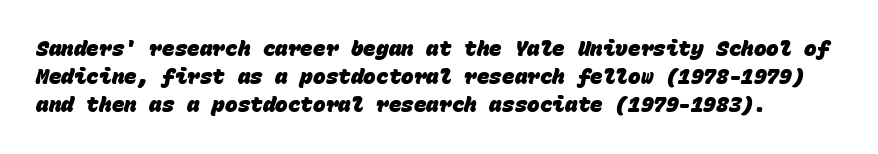
The image shows 21 px bold type; set normal line spacing (1.33x), normal letter spacing, not underlined.
